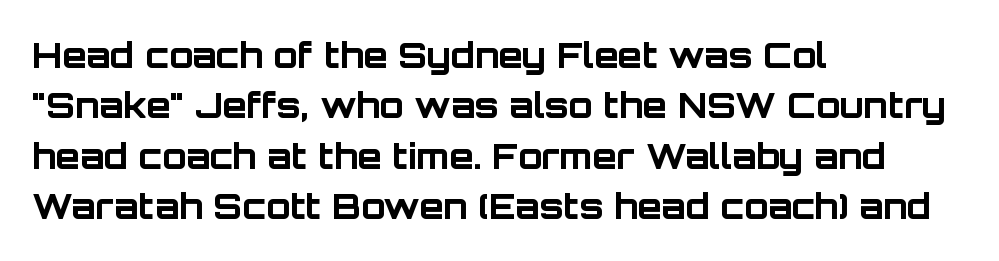
{"serif": "no", "italic": "no", "bold": "yes", "weight": "bold", "width": "normal", "stroke_contrast": "low", "x_height": "large", "monospaced": "no", "underline": "no", "align": "left", "line_spacing": "normal", "line_spacing_ratio": 1.44, "letter_spacing": "normal", "letter_spacing_em": 0.0, "glyph_px": 35}
